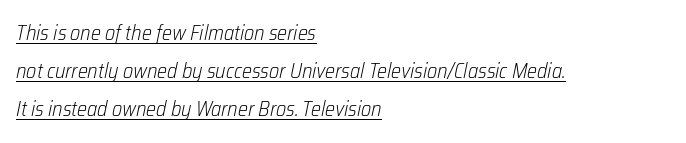
Line starts are locked; line ends wander. Is the type slanted? Yes — the strokes lean at a clear angle. The face looks like a standard text weight, possibly lighter. This rendering features underlined lettering. Here the glyphs are tracked normally, forming tight word shapes.
